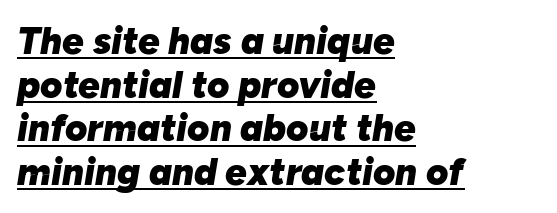
The image shows 38 px heavy type, italic (leaning right); set left-aligned, tight line spacing (1.15x), normal letter spacing, underlined; low stroke contrast and a medium x-height.
